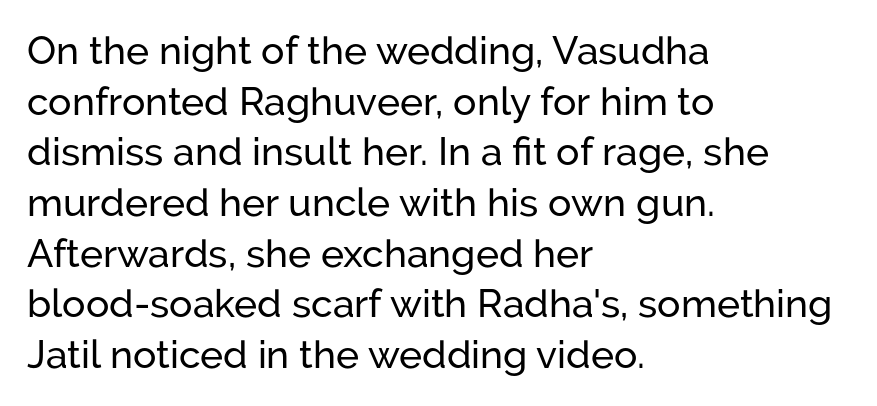
{"serif": "no", "italic": "no", "width": "normal", "stroke_contrast": "low", "x_height": "medium", "monospaced": "no", "underline": "no", "align": "left", "line_spacing": "normal", "line_spacing_ratio": 1.3, "letter_spacing": "normal", "letter_spacing_em": 0.0, "glyph_px": 39}
